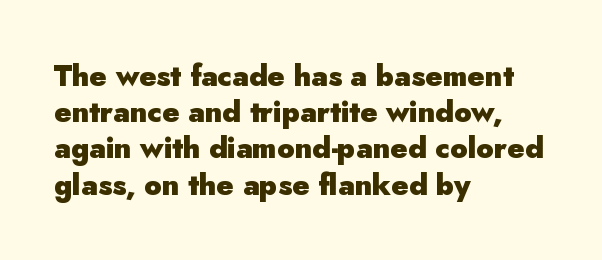
Q: Is the text bold? A: Yes.
Q: Is the text italic (slanted)? A: No, it is upright.
Q: Is the typeface a serif or a sans-serif typeface? A: Sans-serif.
Q: Is the text underlined? A: No.
Q: How is the paragraph aligned? A: Left-aligned.
Q: Is the spacing between letters normal or unusually wide? A: Normal.
Q: Is the spacing between lines tight, normal or loose? A: Normal.
Q: Width (condensed, normal, or wide)? A: Normal.
Q: Stroke contrast? A: Low.
Q: x-height? A: Small.
Q: Monospaced? A: No.
